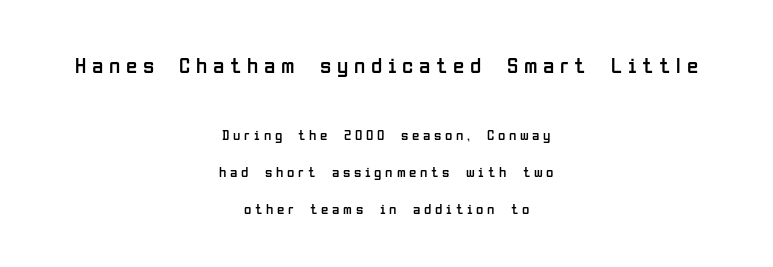
Q: Is the text bold? A: No.
Q: Is the text italic (slanted)? A: No, it is upright.
Q: Is the text underlined? A: No.
Q: How is the paragraph aligned? A: Centered.
Q: Is the spacing between letters normal or unusually wide? A: Unusually wide.
Q: Is the spacing between lines tight, normal or loose? A: Loose.
Q: Which block of text is set in a larger size, the first (top) or the second (bottom)? A: The first (top) one.
